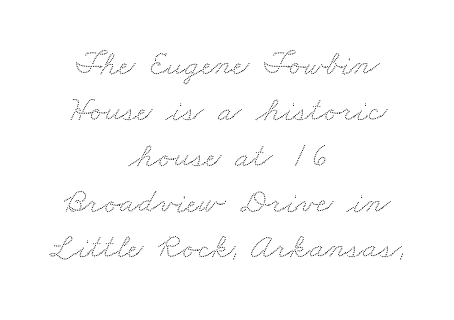
A typesetter would call this proportional, since set widths differ per character. The baseline area is clear. Inter-character spacing is left at the font's built-in metrics. These lines stack symmetrically, like a column narrowing and widening about its center. Regular leading.
